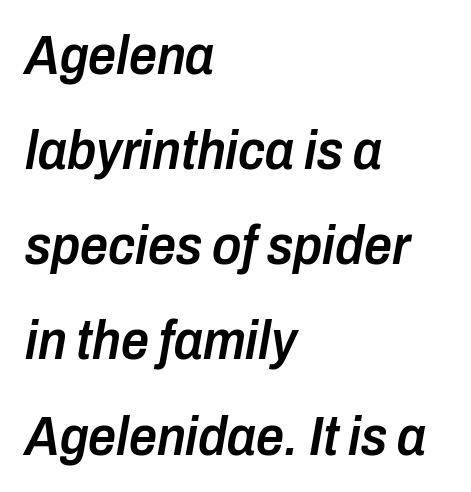
The image shows 55 px semibold, condensed type, italic (leaning right); set left-aligned, line spacing 1.73x, normal letter spacing, not underlined; low stroke contrast and a medium x-height.
